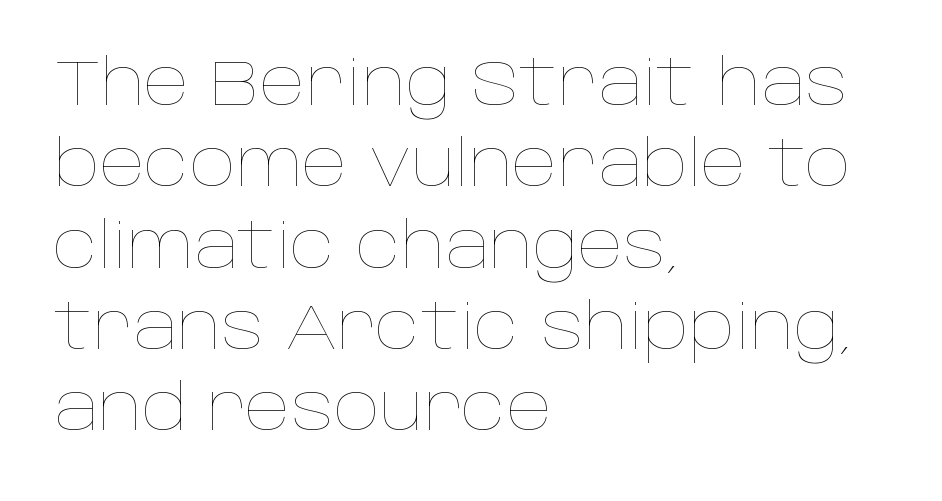
This sample has the flowing, uneven cadence of proportional lettering. Line spacing here is normal. Just letters on the line, the space beneath them empty. Teacher's note: observe the even left margin — that is flush-left alignment. The letters stand upright; this is a roman face. Standard letterfit; no display-style spreading of the glyphs.
